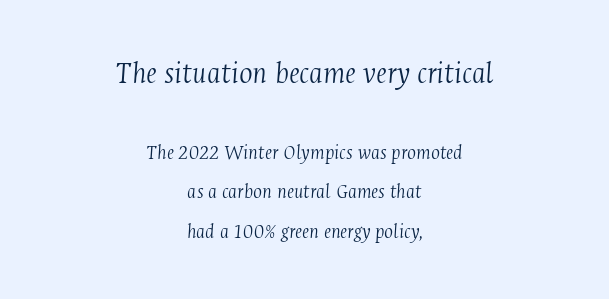
{"serif": "yes", "italic": "yes", "lean": "right", "slant_degrees": 4, "bold": "no", "weight": "light", "width": "condensed", "stroke_contrast": "medium", "x_height": "medium", "monospaced": "no", "underline": "no", "align": "center", "line_spacing_ratio": 1.88, "letter_spacing": "normal", "letter_spacing_em": 0.0, "larger_block": "first", "size_ratio": 1.52, "glyph_px": 32}
